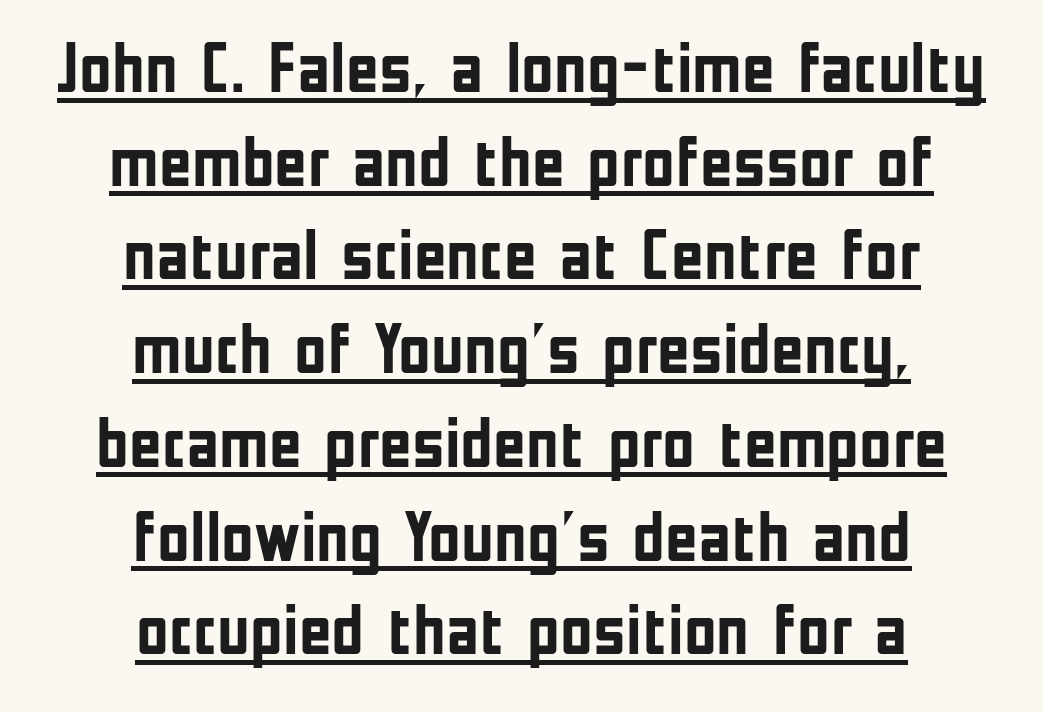
{"serif": "no", "italic": "no", "bold": "yes", "weight": "semibold", "width": "condensed", "stroke_contrast": "low", "x_height": "medium", "monospaced": "no", "underline": "yes", "align": "center", "line_spacing": "normal", "line_spacing_ratio": 1.32, "letter_spacing": "normal", "letter_spacing_em": 0.0, "glyph_px": 71}
